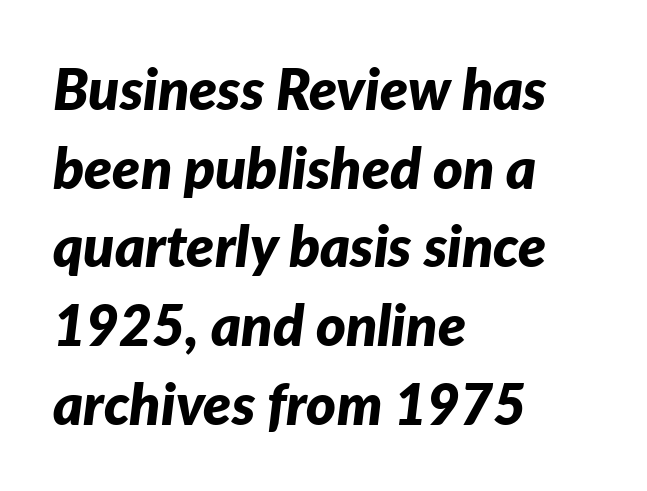
The type is set solid horizontally, with unmodified tracking. Note the varied advance widths — an 'i' is clearly narrower than an 'm'. Unmarked baselines from the first word to the last. Typographic density is high because the face is bold.
